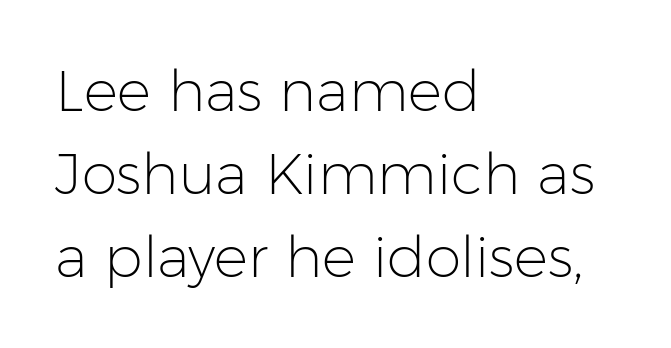
In terms of posture, this sample is upright. Beneath every word, the page is bare. No letter is thick-stroked: the sample isn't bold. Observe the ordinary spacing: letters are neighbours, not strangers. Serifs: no, the terminals of the letterforms are clean. Proportional: the letters do not fall into vertical columns.
